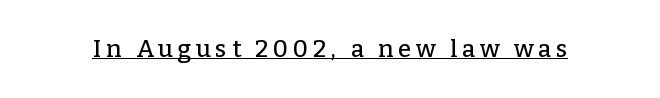
{"italic": "no", "underline": "yes", "letter_spacing": "wide", "letter_spacing_em": 0.2, "glyph_px": 24}
